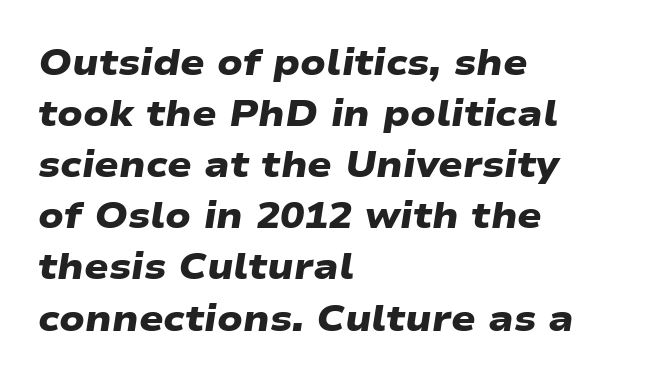
The passage is arranged the way most books set body copy — flush left. Looks like regular typesetting: each glyph gets only the width it needs. Notice how descenders clear the ascenders below comfortably — that's standard leading. Does the type have serifs? No, each stem ends abruptly.
